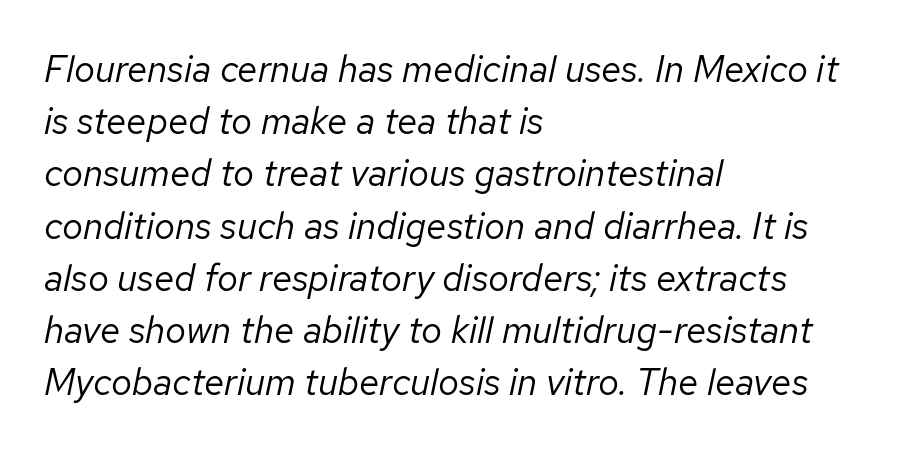
This is not heavy type; no bold has been used. The rendering keeps characters at their native spacing. The ragged edge is on the right, which tells us the setting is flush left. Looks like regular typesetting: each glyph gets only the width it needs.
